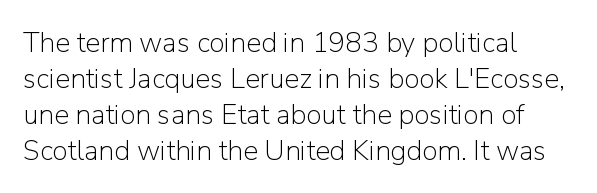
{"serif": "no", "italic": "no", "bold": "no", "weight": "light", "width": "normal", "stroke_contrast": "low", "x_height": "medium", "monospaced": "no", "underline": "no", "align": "left", "line_spacing": "normal", "line_spacing_ratio": 1.28, "letter_spacing": "normal", "letter_spacing_em": 0.0, "glyph_px": 28}
